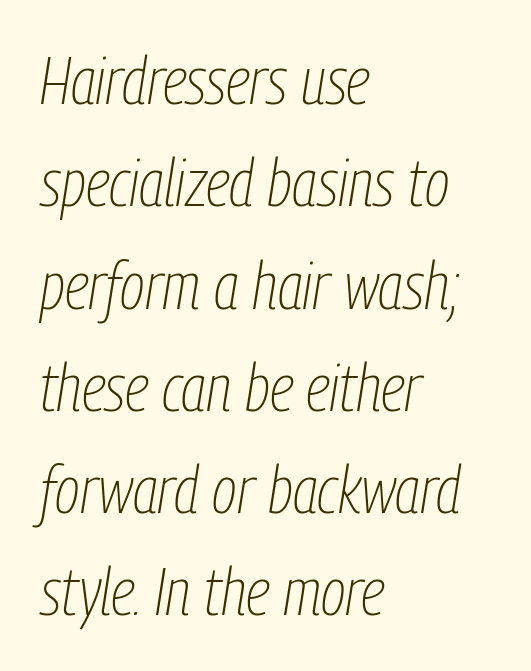
{"italic": "yes", "lean": "right", "slant_degrees": 9, "bold": "no", "weight": "thin", "width": "condensed", "stroke_contrast": "low", "x_height": "medium", "monospaced": "no", "underline": "no", "align": "left", "line_spacing": "normal", "line_spacing_ratio": 1.55, "letter_spacing": "normal", "letter_spacing_em": 0.0, "glyph_px": 66}
